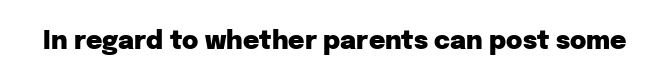
Q: Is the text bold? A: Yes.
Q: Is the text italic (slanted)? A: No, it is upright.
Q: Is the text underlined? A: No.
Q: Is the spacing between letters normal or unusually wide? A: Normal.
